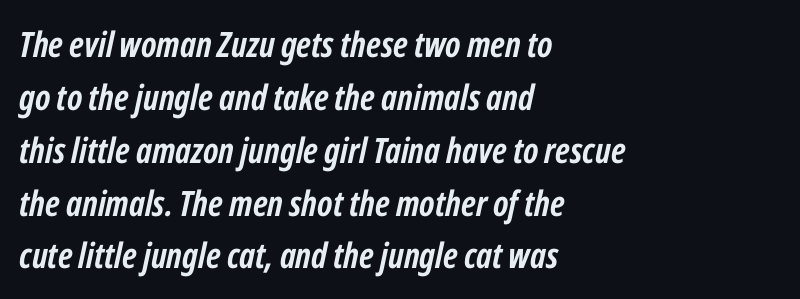
{"italic": "yes", "lean": "right", "slant_degrees": 12, "bold": "yes", "weight": "semibold", "width": "condensed", "stroke_contrast": "low", "x_height": "medium", "monospaced": "no", "underline": "no", "align": "left", "line_spacing": "normal", "line_spacing_ratio": 1.51, "letter_spacing": "normal", "letter_spacing_em": 0.0, "glyph_px": 35}
